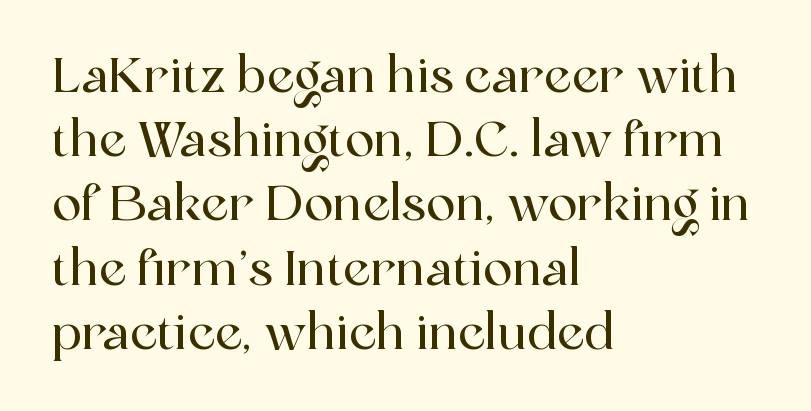
The image shows 49 px serif type, upright; set left-aligned, normal line spacing (1.31x), normal letter spacing, not underlined; a medium x-height.
